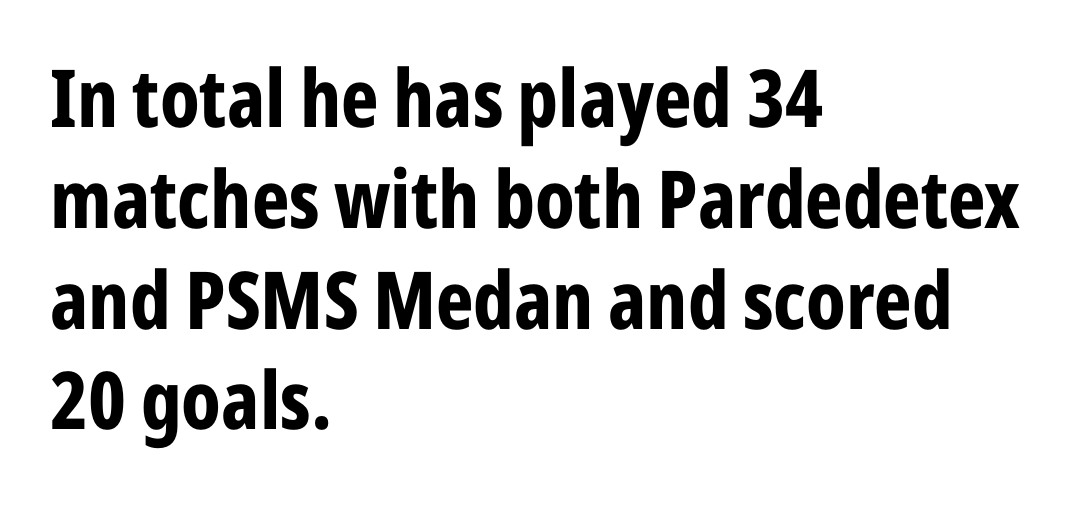
This sample uses plain, unmodified letter spacing. Regular leading. Nobody drew a line under any word here. Leftover space on each line is placed entirely after the last word.
